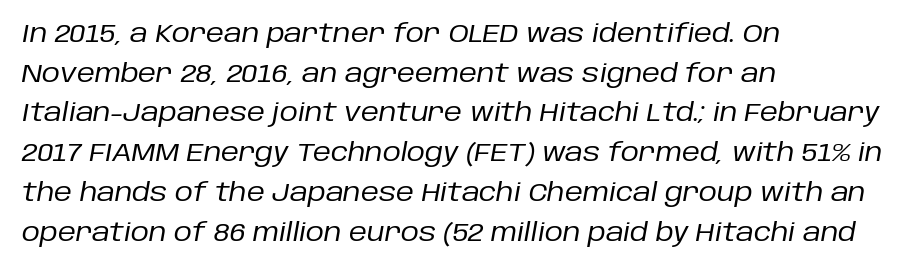
Q: Is the text bold? A: No.
Q: Is the text italic (slanted)? A: Yes, it leans right by about 10 degrees.
Q: Is the text underlined? A: No.
Q: How is the paragraph aligned? A: Left-aligned.
Q: Is the spacing between letters normal or unusually wide? A: Normal.
Q: Is the spacing between lines tight, normal or loose? A: Normal.
